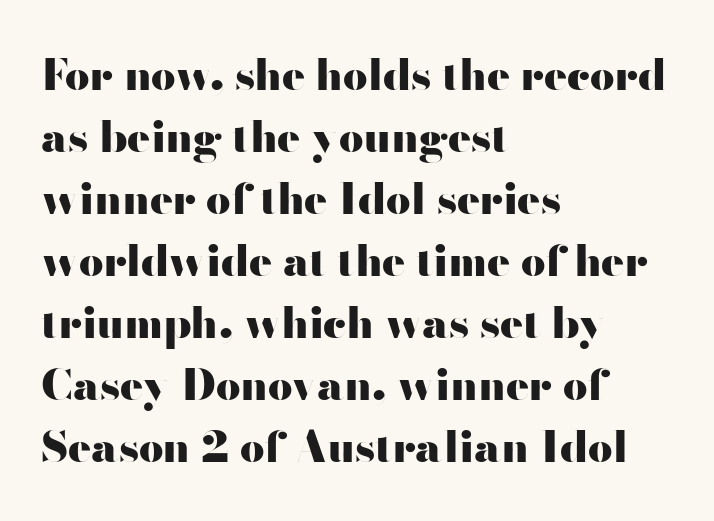
{"italic": "no", "bold": "yes", "weight": "heavy", "width": "wide", "stroke_contrast": "high", "x_height": "small", "monospaced": "no", "underline": "no", "align": "left", "line_spacing": "normal", "line_spacing_ratio": 1.44, "letter_spacing": "normal", "letter_spacing_em": 0.0, "glyph_px": 43}
